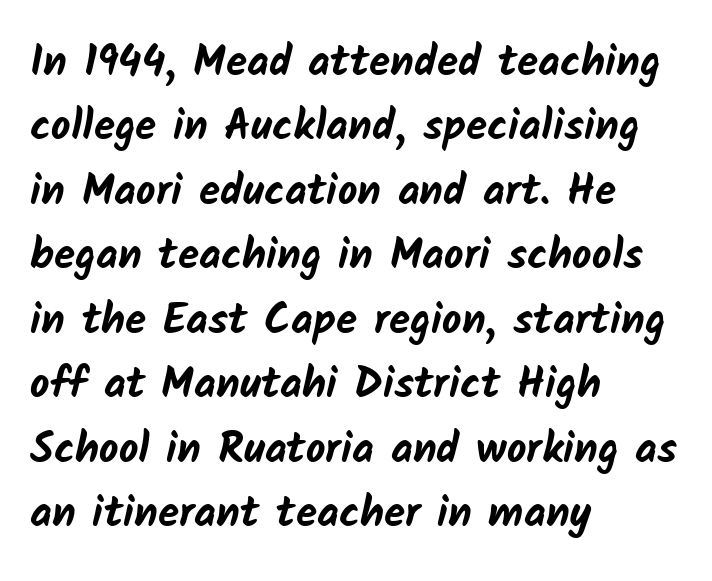
{"serif": "no", "bold": "yes", "weight": "bold", "width": "normal", "stroke_contrast": "low", "x_height": "medium", "monospaced": "no", "underline": "no", "align": "left", "line_spacing": "normal", "line_spacing_ratio": 1.5, "letter_spacing": "normal", "letter_spacing_em": 0.0, "glyph_px": 43}
